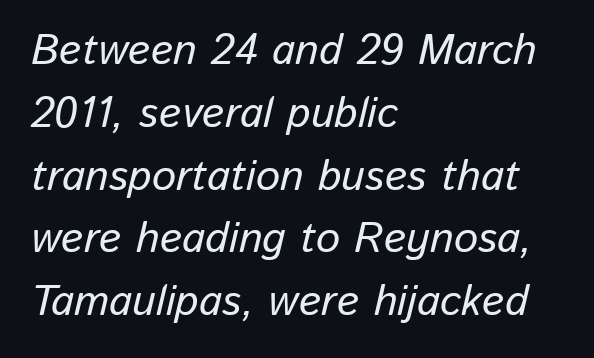
The image shows 43 px text type, italic (leaning right); set left-aligned, normal line spacing (1.46x), normal letter spacing, not underlined; low stroke contrast and a medium x-height.
